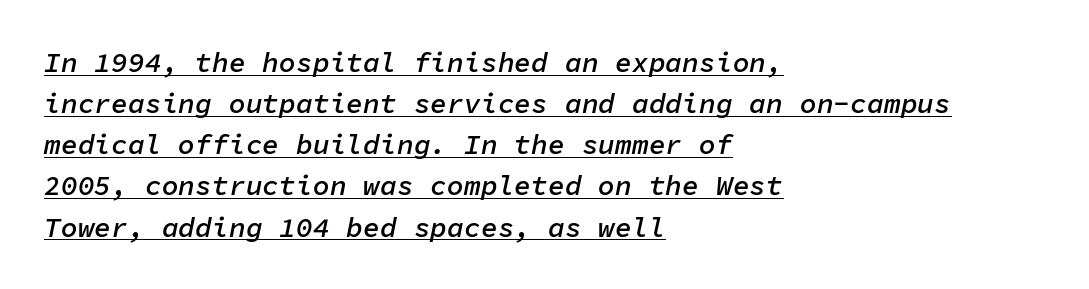
Q: Is the text bold? A: Semi-bold.
Q: Is the text italic (slanted)? A: Yes, it leans right by about 11 degrees.
Q: Is the text underlined? A: Yes.
Q: How is the paragraph aligned? A: Left-aligned.
Q: Is the spacing between letters normal or unusually wide? A: Normal.
Q: Is the spacing between lines tight, normal or loose? A: Normal.
Q: Width (condensed, normal, or wide)? A: Normal.
Q: Stroke contrast? A: Low.
Q: x-height? A: Medium.
Q: Monospaced? A: Yes.
